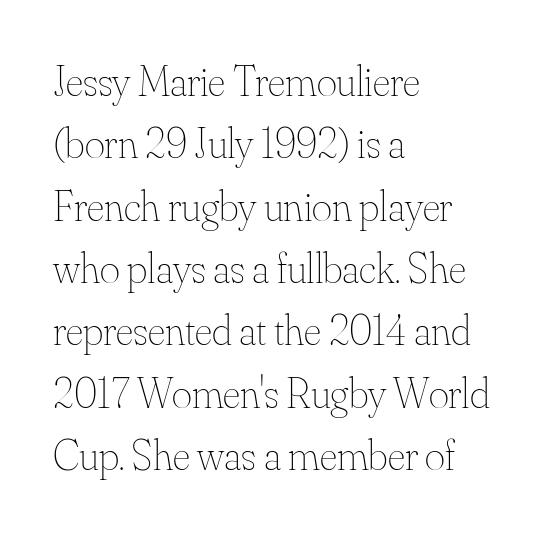
Varying glyph widths throughout — classic text-font behaviour. Characters remain perfectly vertical along every line. Plain, unruled lines of type. Between one letter and the next there's only the usual sliver of space.
